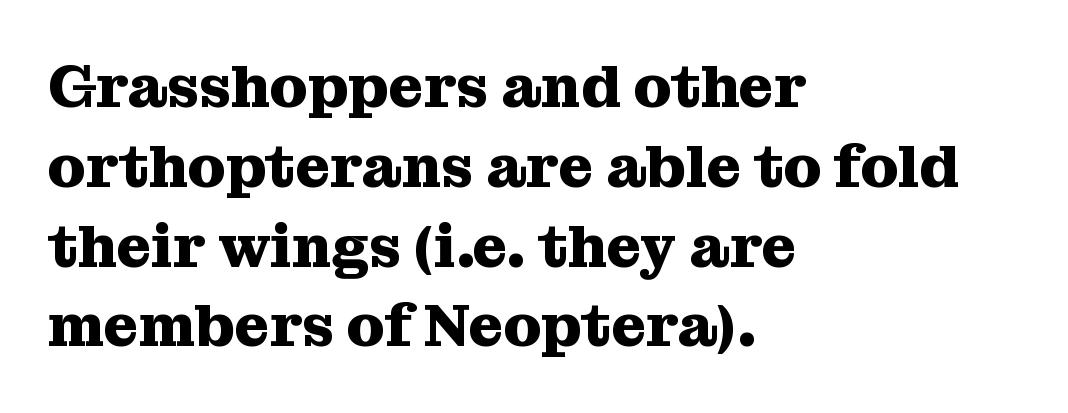
Q: Is the text bold? A: Yes.
Q: Is the text italic (slanted)? A: No, it is upright.
Q: Is the typeface a serif or a sans-serif typeface? A: Serif.
Q: Is the text underlined? A: No.
Q: How is the paragraph aligned? A: Left-aligned.
Q: Is the spacing between letters normal or unusually wide? A: Normal.
Q: Is the spacing between lines tight, normal or loose? A: Normal.
Q: Width (condensed, normal, or wide)? A: Normal.
Q: Stroke contrast? A: Medium.
Q: x-height? A: Medium.
Q: Monospaced? A: No.
